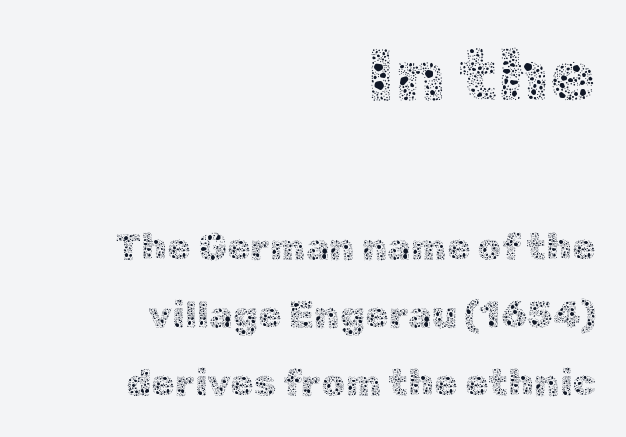
These lines keep a tight, regular rhythm from letter to letter. The axis of the letterforms is exactly vertical. No letter is thick-stroked: the sample isn't bold. Reading down the block, your eye finds every line finishing at a fixed right position. The letters advance in unequal steps, a hallmark of proportional type.
